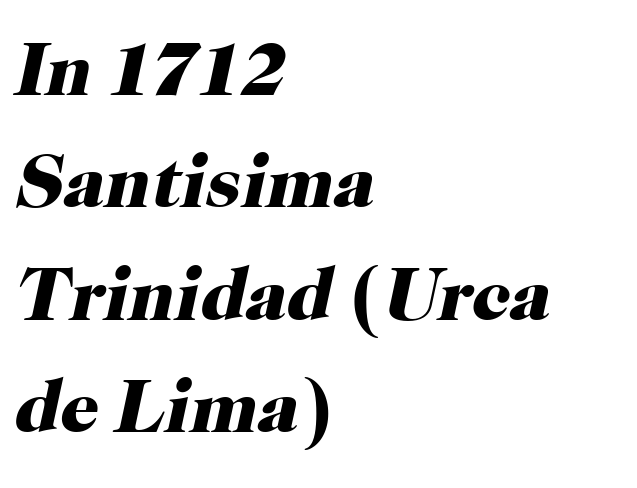
Q: Is the text bold? A: Yes.
Q: Is the text italic (slanted)? A: Yes, it leans right by about 12 degrees.
Q: Is the typeface a serif or a sans-serif typeface? A: Serif.
Q: Is the text underlined? A: No.
Q: How is the paragraph aligned? A: Left-aligned.
Q: Is the spacing between letters normal or unusually wide? A: Normal.
Q: Is the spacing between lines tight, normal or loose? A: Normal.
Q: Width (condensed, normal, or wide)? A: Normal.
Q: Stroke contrast? A: High.
Q: x-height? A: Medium.
Q: Monospaced? A: No.
